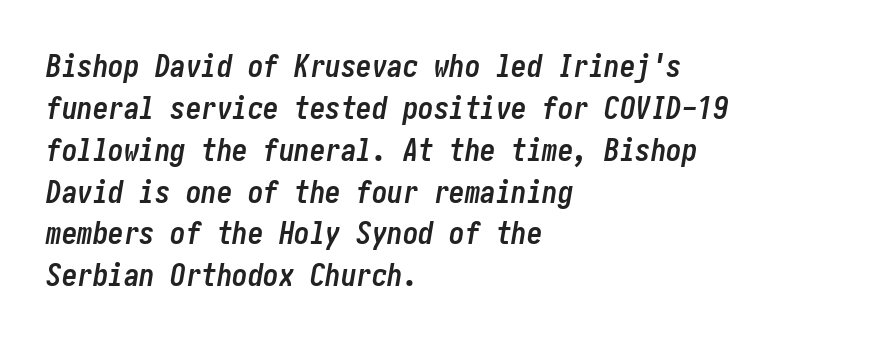
A dark, heavy texture on the line: the type is bold. When letters slant like this, we call the style italic. The rendering uses a moderate line-height, typical for paragraphs. The ragged edge is on the right, which tells us the setting is flush left. Plain, unruled lines of type. The rendering keeps characters at their native spacing.
